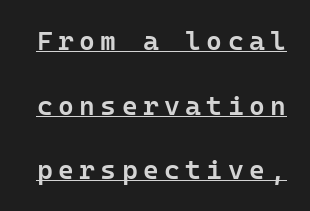
Q: Is the text bold? A: Semi-bold.
Q: Is the text italic (slanted)? A: No, it is upright.
Q: Is the text underlined? A: Yes.
Q: Is the spacing between letters normal or unusually wide? A: Unusually wide.
Q: Is the spacing between lines tight, normal or loose? A: Loose.
